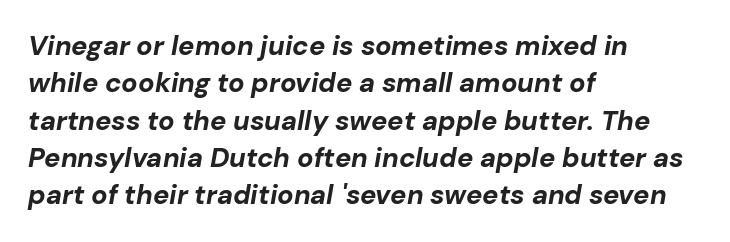
The image shows 27 px bold type, italic (leaning right); set left-aligned, normal line spacing (1.38x), normal letter spacing, not underlined.
